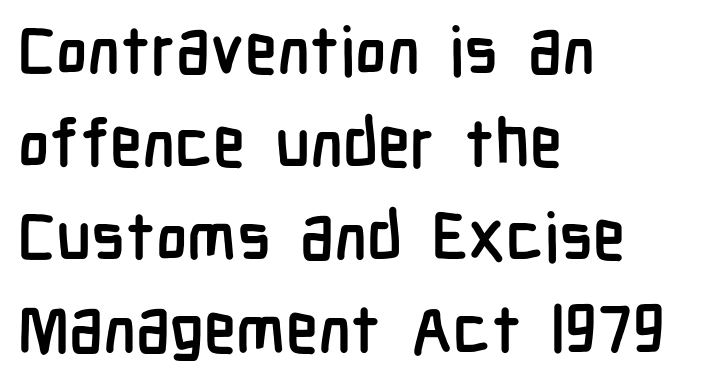
Q: Is the text bold? A: Yes.
Q: Is the text italic (slanted)? A: No, it is upright.
Q: Is the typeface a serif or a sans-serif typeface? A: Sans-serif.
Q: Is the text underlined? A: No.
Q: How is the paragraph aligned? A: Left-aligned.
Q: Is the spacing between letters normal or unusually wide? A: Normal.
Q: Is the spacing between lines tight, normal or loose? A: Normal.
Q: Width (condensed, normal, or wide)? A: Condensed.
Q: Stroke contrast? A: Low.
Q: x-height? A: Medium.
Q: Monospaced? A: No.
